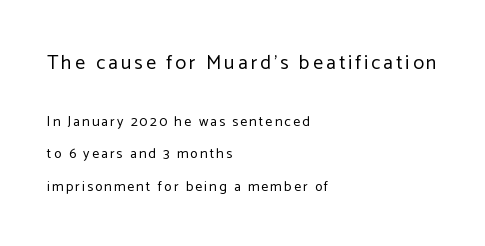
The image shows 20 px text type, upright; set left-aligned, loose line spacing (2.33x), not underlined; the first (top) block is 1.43x larger.
